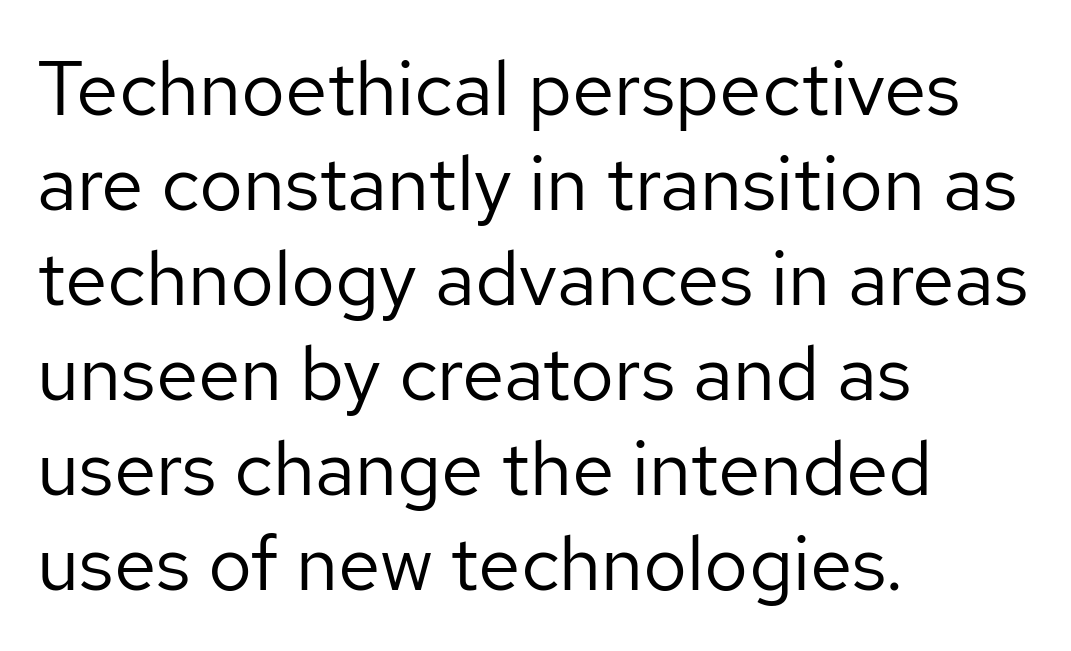
The text was rendered using a sans face with plain stroke endings. The text block is weighted toward the left margin, trailing off unevenly rightward. Note the varied advance widths — an 'i' is clearly narrower than an 'm'. You could call the tracking neutral — neither tight nor loose.
